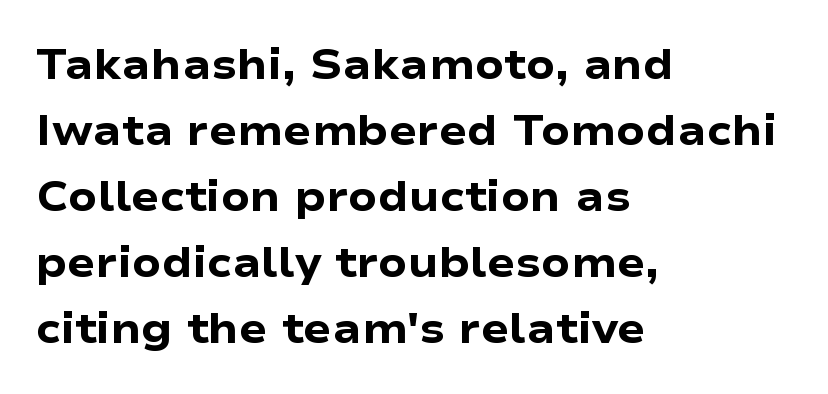
{"serif": "no", "italic": "no", "bold": "yes", "weight": "heavy", "width": "wide", "stroke_contrast": "low", "x_height": "medium", "monospaced": "no", "underline": "no", "align": "left", "line_spacing": "normal", "line_spacing_ratio": 1.57, "letter_spacing": "normal", "letter_spacing_em": 0.0, "glyph_px": 42}
